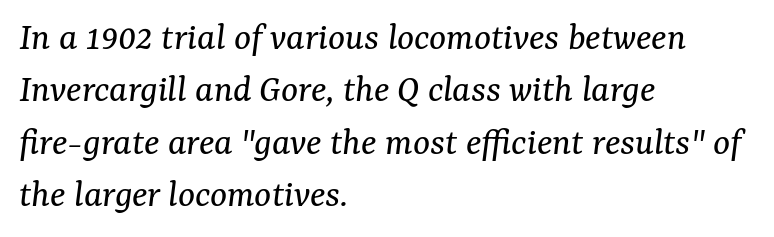
The image shows 40 px regular-weight serif type, italic (leaning right); set left-aligned, normal line spacing (1.31x), normal letter spacing, not underlined; medium stroke contrast and a medium x-height.
